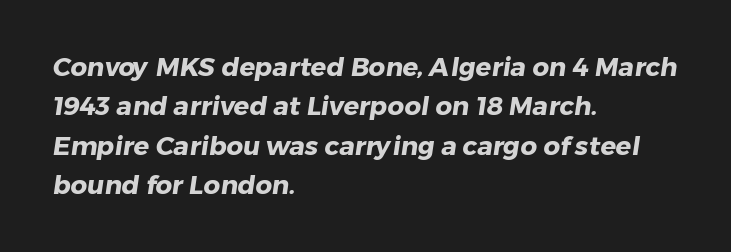
{"bold": "yes", "underline": "no", "align": "left", "line_spacing": "normal", "line_spacing_ratio": 1.51, "letter_spacing": "normal", "letter_spacing_em": 0.0, "glyph_px": 26}
